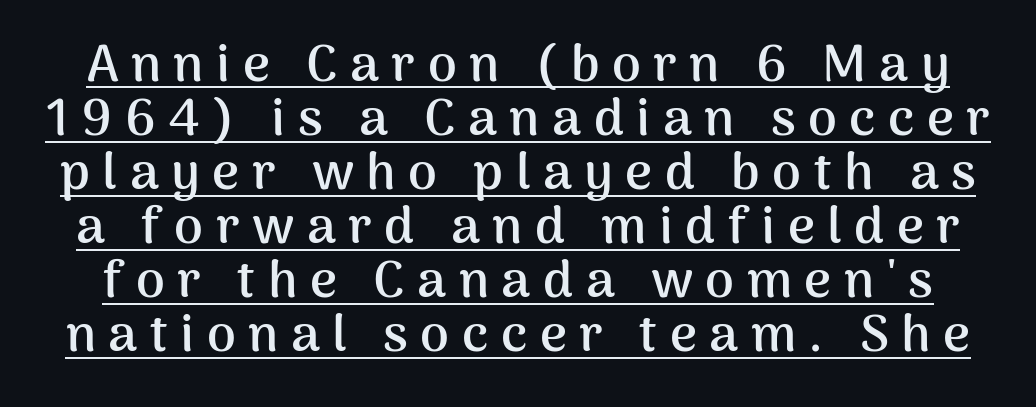
{"serif": "no", "italic": "no", "bold": "yes", "weight": "semibold", "width": "normal", "stroke_contrast": "medium", "x_height": "medium", "monospaced": "no", "underline": "yes", "line_spacing": "tight", "line_spacing_ratio": 1.04, "letter_spacing": "wide", "letter_spacing_em": 0.24, "glyph_px": 52}
